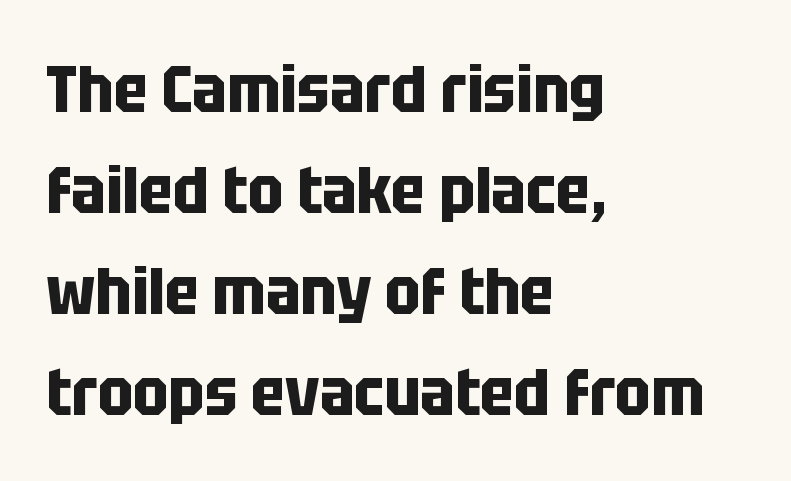
{"serif": "no", "italic": "no", "bold": "yes", "weight": "bold", "width": "condensed", "stroke_contrast": "low", "x_height": "large", "monospaced": "no", "underline": "no", "align": "left", "line_spacing": "normal", "line_spacing_ratio": 1.53, "letter_spacing": "normal", "letter_spacing_em": 0.0, "glyph_px": 66}
